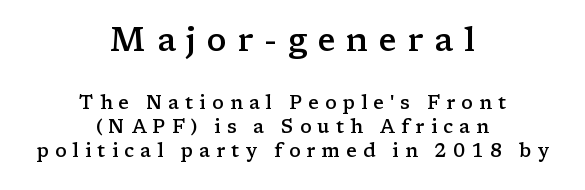
Q: Is the text bold? A: Semi-bold.
Q: Is the text italic (slanted)? A: No, it is upright.
Q: Is the typeface a serif or a sans-serif typeface? A: Serif.
Q: Is the text underlined? A: No.
Q: How is the paragraph aligned? A: Centered.
Q: Is the spacing between letters normal or unusually wide? A: Unusually wide.
Q: Is the spacing between lines tight, normal or loose? A: Normal.
Q: Which block of text is set in a larger size, the first (top) or the second (bottom)? A: The first (top) one.
Q: Width (condensed, normal, or wide)? A: Wide.
Q: Stroke contrast? A: Low.
Q: x-height? A: Medium.
Q: Monospaced? A: No.
